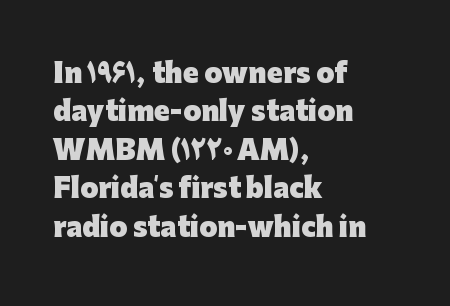
The image shows 26 px bold type, upright; set left-aligned, normal line spacing (1.48x), normal letter spacing, not underlined.
